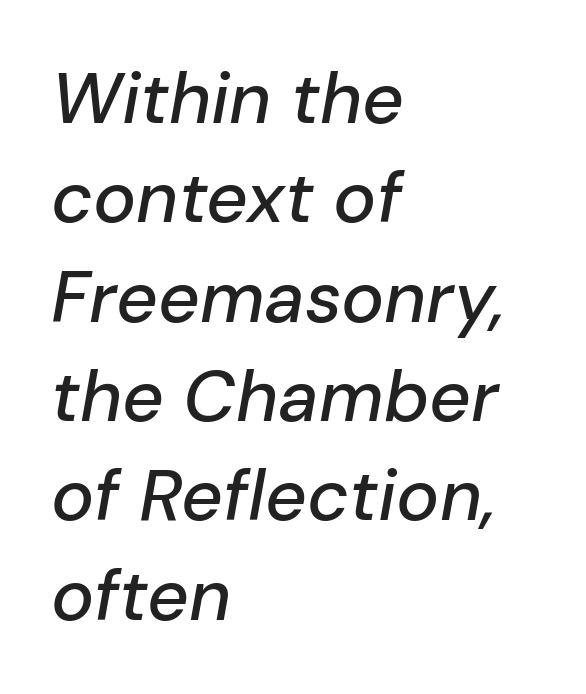
{"italic": "yes", "lean": "right", "slant_degrees": 10, "width": "normal", "stroke_contrast": "low", "x_height": "medium", "monospaced": "no", "underline": "no", "align": "left", "line_spacing": "normal", "line_spacing_ratio": 1.38, "letter_spacing": "normal", "letter_spacing_em": 0.0, "glyph_px": 72}
